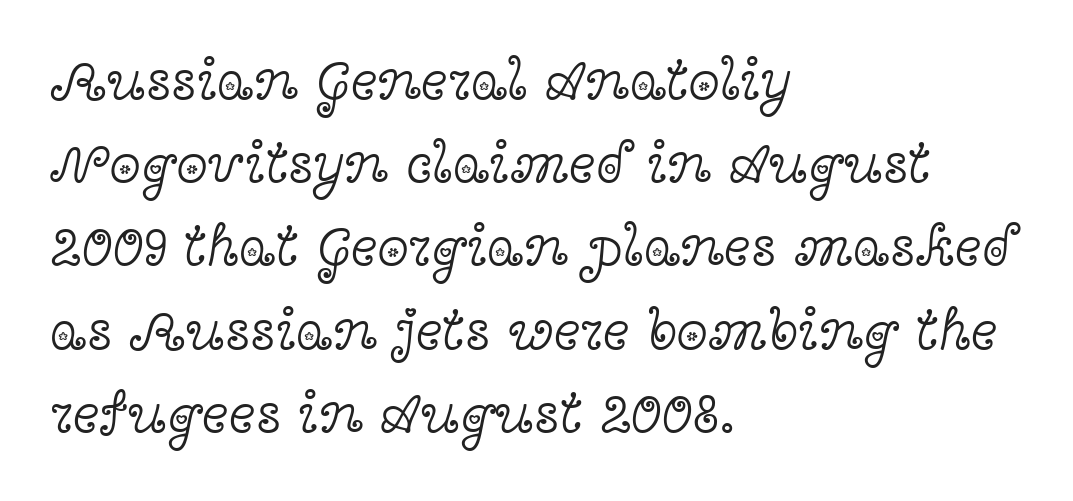
Q: Is the text bold? A: No.
Q: Is the text italic (slanted)? A: Yes.
Q: Is the typeface a serif or a sans-serif typeface? A: Serif.
Q: Is the text underlined? A: No.
Q: How is the paragraph aligned? A: Left-aligned.
Q: Is the spacing between letters normal or unusually wide? A: Normal.
Q: Is the spacing between lines tight, normal or loose? A: Normal.
Q: Width (condensed, normal, or wide)? A: Wide.
Q: x-height? A: Medium.
Q: Monospaced? A: No.
